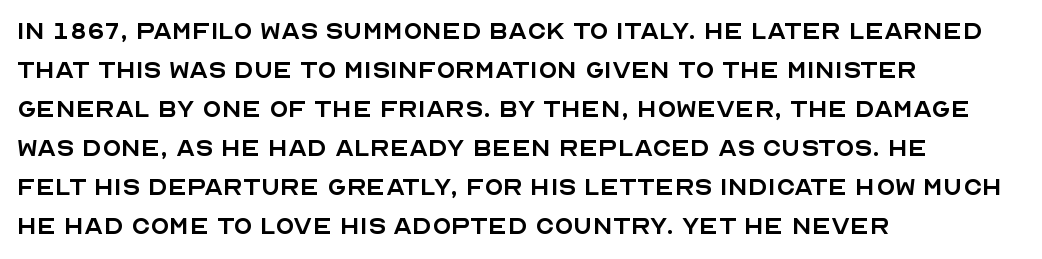
These lines were composed using upright roman letters. Leftover space on each line is placed entirely after the last word. The space directly below the letters is spotless. The vertical gap from one line to the next is medium. You could call the tracking neutral — neither tight nor loose. No extra ink here — the face is not bold.
